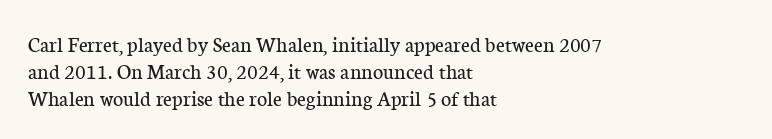
Honestly, the letter spacing is just normal — you wouldn't notice it. A student would call this left alignment; a typographer would say flush left, rag right. The font sits on the lighter half of the weight spectrum, regular included. Just letters on the line, the space beneath them empty.
